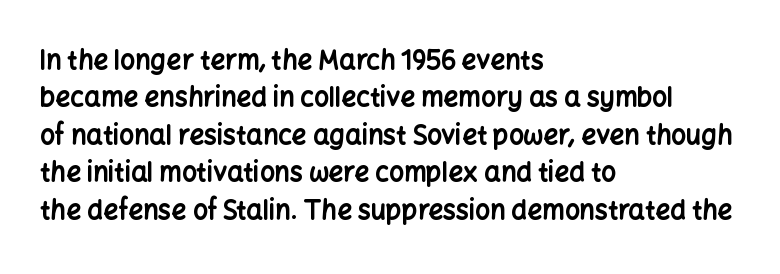
{"italic": "no", "bold": "yes", "underline": "no", "align": "left", "line_spacing": "normal", "line_spacing_ratio": 1.44, "letter_spacing": "normal", "letter_spacing_em": 0.0, "glyph_px": 26}
